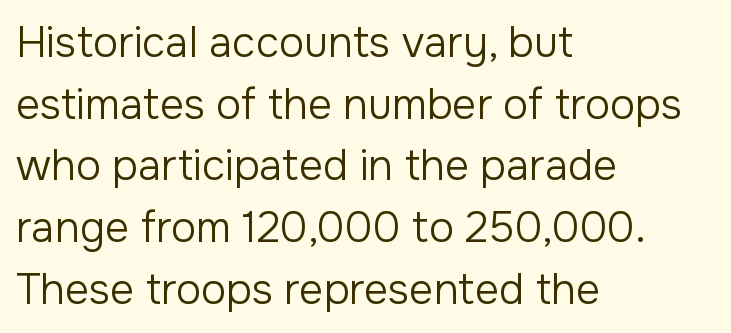
The image shows 42 px regular-weight sans-serif type, upright; set left-aligned, normal line spacing (1.47x), normal letter spacing, not underlined; low stroke contrast and a medium x-height.
